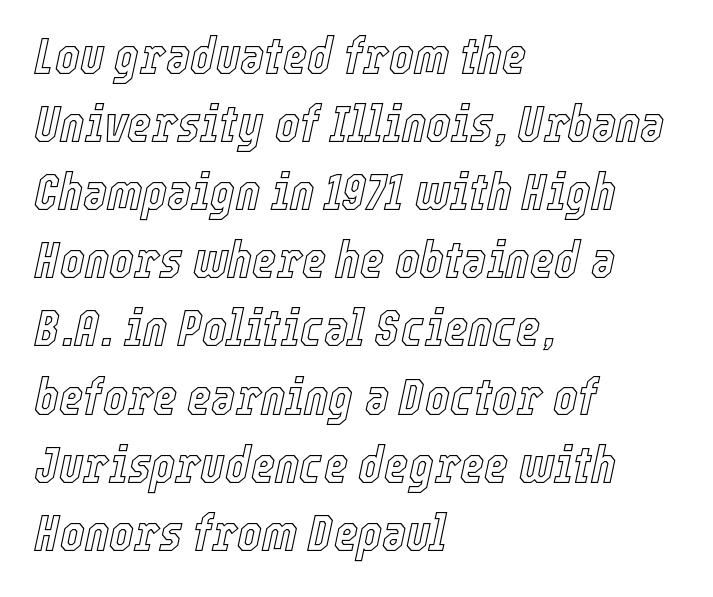
Do the characters align in a grid? No, the font is proportional. The letters sit at their default tracking, neither squeezed nor spread. The lettering tilts uniformly, giving the passage an italic look. Decoration check: the copy has no underline.
